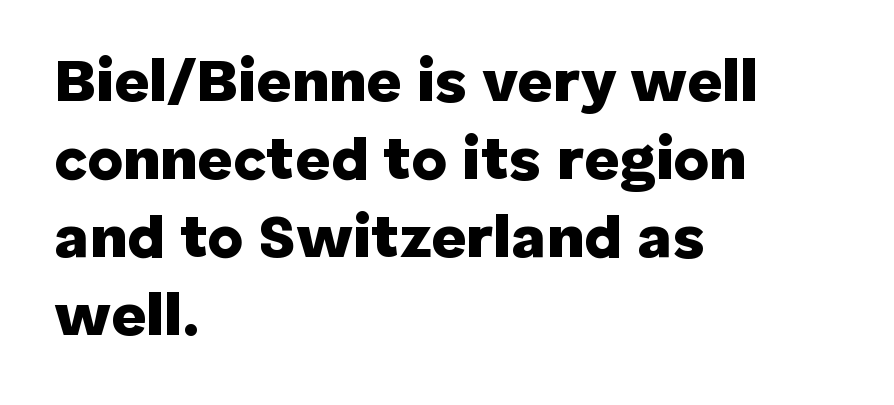
Q: Is the text bold? A: Yes.
Q: Is the text italic (slanted)? A: No, it is upright.
Q: Is the typeface a serif or a sans-serif typeface? A: Sans-serif.
Q: Is the text underlined? A: No.
Q: How is the paragraph aligned? A: Left-aligned.
Q: Is the spacing between letters normal or unusually wide? A: Normal.
Q: Is the spacing between lines tight, normal or loose? A: Normal.
Q: Width (condensed, normal, or wide)? A: Normal.
Q: Stroke contrast? A: Low.
Q: x-height? A: Medium.
Q: Monospaced? A: No.
